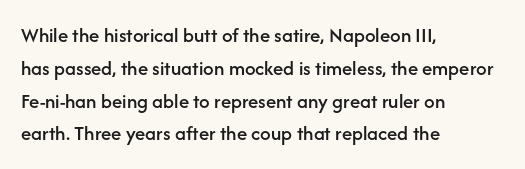
The image shows 21 px text type, upright; set left-aligned, normal line spacing (1.56x), normal letter spacing, not underlined.
